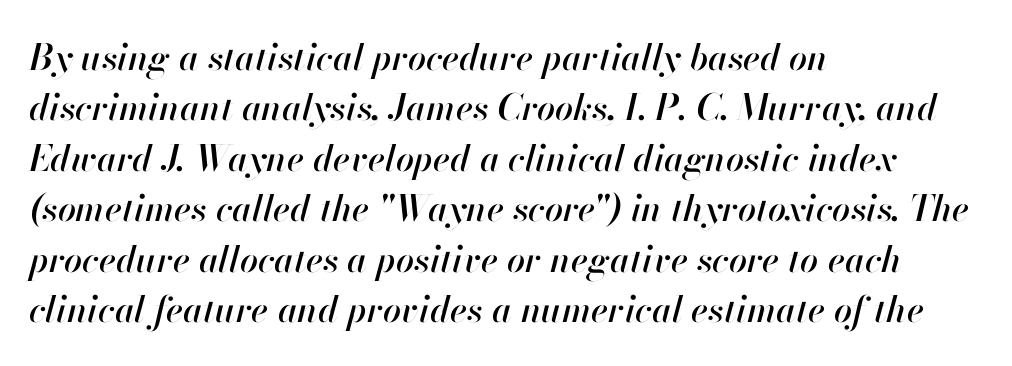
Q: Is the text italic (slanted)? A: Yes, it leans right by about 13 degrees.
Q: Is the text underlined? A: No.
Q: How is the paragraph aligned? A: Left-aligned.
Q: Is the spacing between letters normal or unusually wide? A: Normal.
Q: Is the spacing between lines tight, normal or loose? A: Normal.
Q: Width (condensed, normal, or wide)? A: Normal.
Q: Stroke contrast? A: High.
Q: x-height? A: Small.
Q: Monospaced? A: No.
